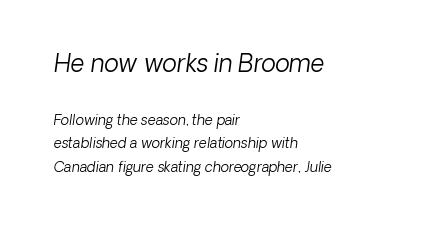
{"italic": "yes", "lean": "right", "slant_degrees": 8, "bold": "no", "underline": "no", "align": "left", "line_spacing": "normal", "line_spacing_ratio": 1.69, "letter_spacing": "normal", "letter_spacing_em": 0.0, "larger_block": "first", "size_ratio": 1.71, "glyph_px": 24}
